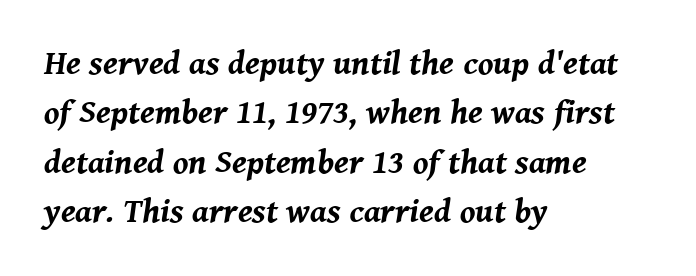
The image shows 34 px bold type, italic (leaning right); set left-aligned, normal line spacing (1.45x), normal letter spacing, not underlined; medium stroke contrast and a medium x-height.
